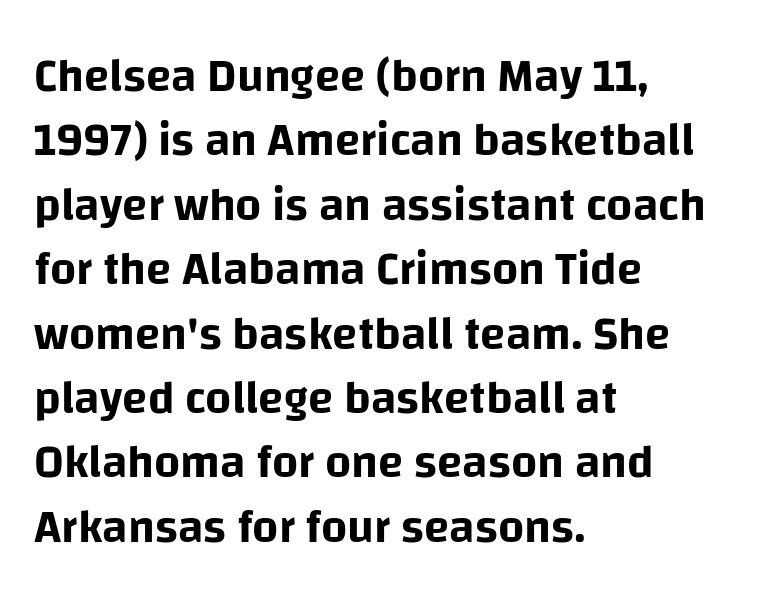
{"serif": "no", "italic": "no", "width": "normal", "stroke_contrast": "low", "x_height": "large", "monospaced": "no", "underline": "no", "align": "left", "line_spacing": "normal", "line_spacing_ratio": 1.4, "letter_spacing": "normal", "letter_spacing_em": 0.0, "glyph_px": 46}
